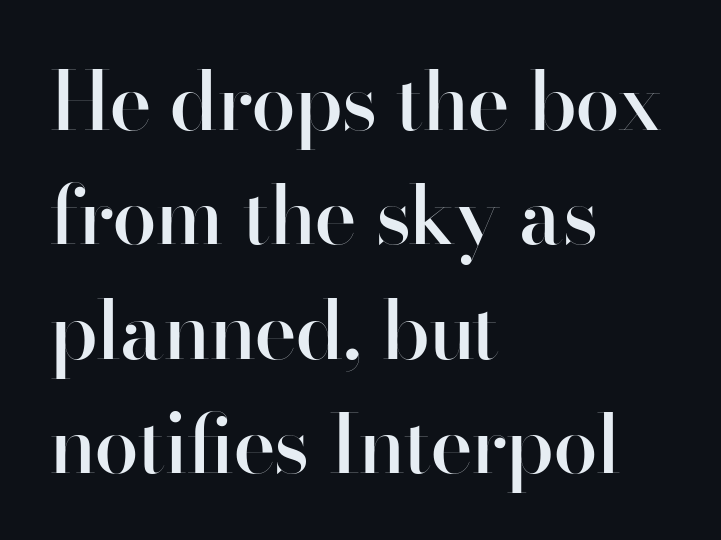
{"serif": "no", "italic": "no", "bold": "semi", "weight": "semibold", "width": "normal", "stroke_contrast": "high", "x_height": "small", "monospaced": "no", "underline": "no", "align": "left", "line_spacing": "normal", "line_spacing_ratio": 1.43, "letter_spacing": "normal", "letter_spacing_em": 0.0, "glyph_px": 80}
